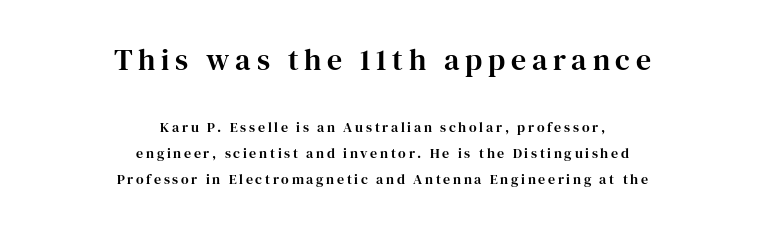
Proportional: the letters do not fall into vertical columns. Ascenders rise straight up at ninety degrees. Glance below the letters and you will spot only blank space. The rag falls on both sides of this text block equally. Old-style or modern, the face here clearly has serifs.
